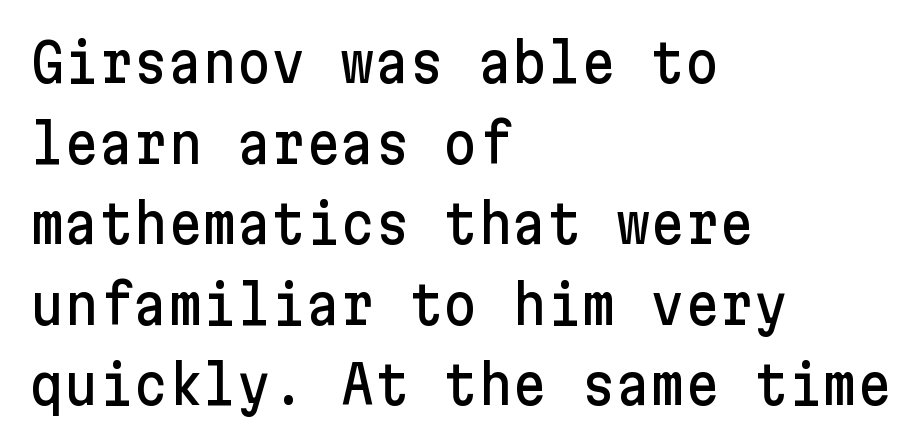
Q: Is the text italic (slanted)? A: No, it is upright.
Q: Is the typeface a serif or a sans-serif typeface? A: Sans-serif.
Q: Is the text underlined? A: No.
Q: How is the paragraph aligned? A: Left-aligned.
Q: Is the spacing between letters normal or unusually wide? A: Normal.
Q: Is the spacing between lines tight, normal or loose? A: Normal.
Q: Width (condensed, normal, or wide)? A: Normal.
Q: Stroke contrast? A: Low.
Q: x-height? A: Medium.
